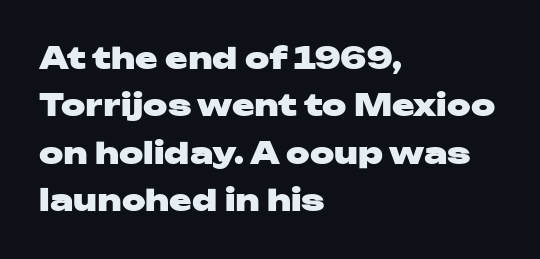
{"serif": "no", "italic": "no", "bold": "yes", "weight": "heavy", "width": "wide", "stroke_contrast": "low", "x_height": "medium", "monospaced": "no", "underline": "no", "align": "left", "line_spacing": "normal", "line_spacing_ratio": 1.58, "letter_spacing": "normal", "letter_spacing_em": 0.0, "glyph_px": 30}
